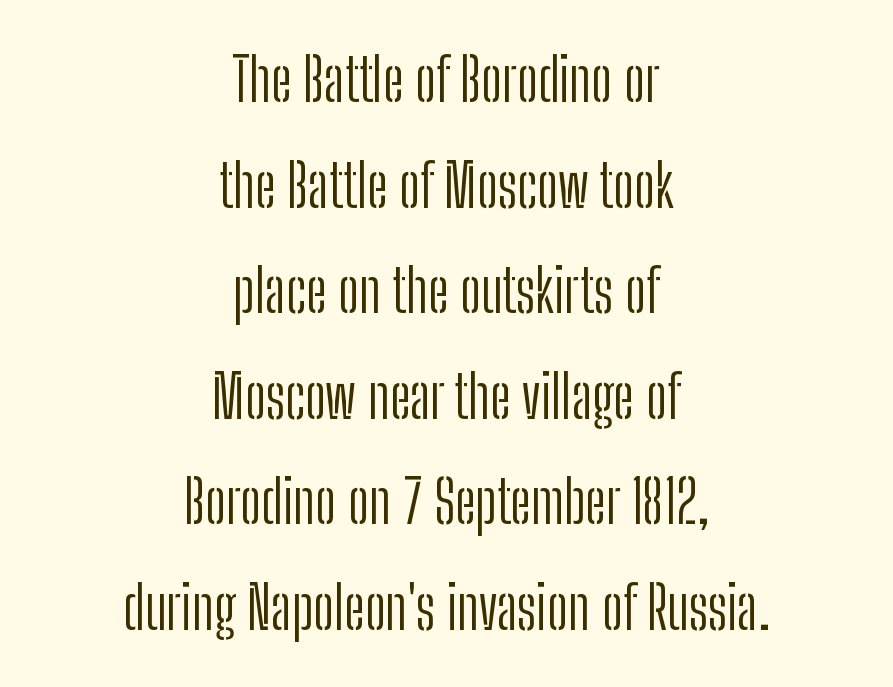
{"serif": "no", "italic": "no", "bold": "no", "weight": "light", "width": "condensed", "stroke_contrast": "low", "x_height": "medium", "monospaced": "no", "underline": "no", "align": "center", "line_spacing_ratio": 1.79, "letter_spacing": "normal", "letter_spacing_em": 0.0, "glyph_px": 59}
